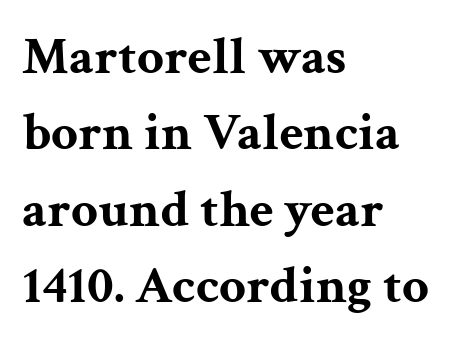
Typesetter's note: full bold, strokes at maximum text heaviness. Honestly, there is no underline to notice here at all. Layout note: lines flush left. Stroke terminals: seriffed. Designer's note — italics off, roman on.
